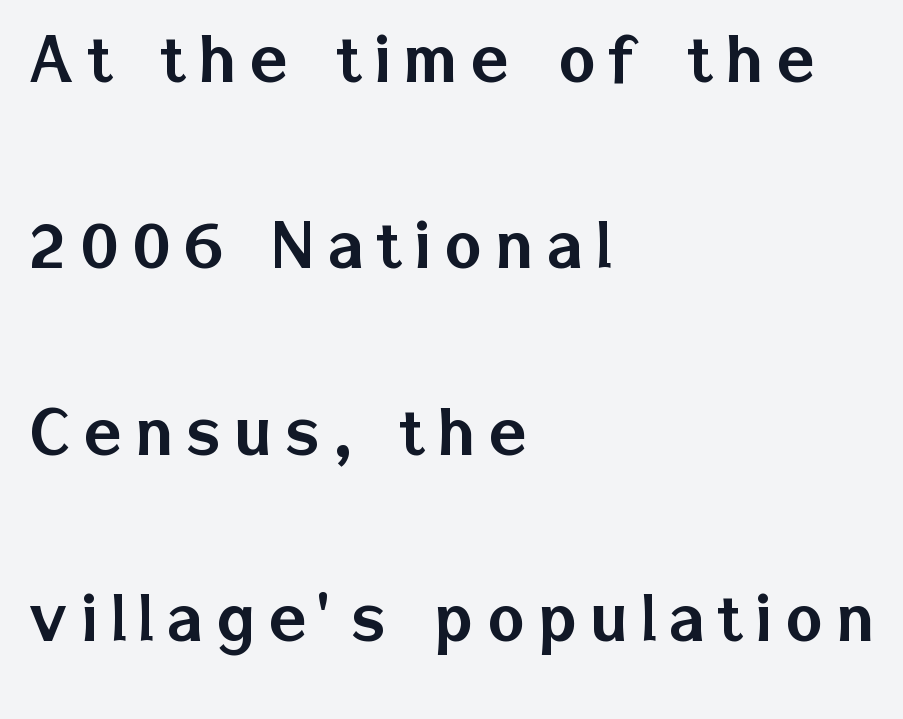
Q: Is the text italic (slanted)? A: No, it is upright.
Q: Is the typeface a serif or a sans-serif typeface? A: Sans-serif.
Q: Is the text underlined? A: No.
Q: How is the paragraph aligned? A: Left-aligned.
Q: Is the spacing between lines tight, normal or loose? A: Loose.
Q: Width (condensed, normal, or wide)? A: Normal.
Q: Stroke contrast? A: Low.
Q: x-height? A: Medium.
Q: Monospaced? A: No.
